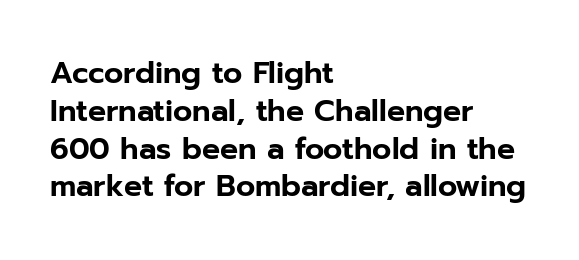
The image shows 30 px sans-serif type, upright; set left-aligned, normal line spacing (1.26x), normal letter spacing, not underlined; low stroke contrast and a medium x-height.
